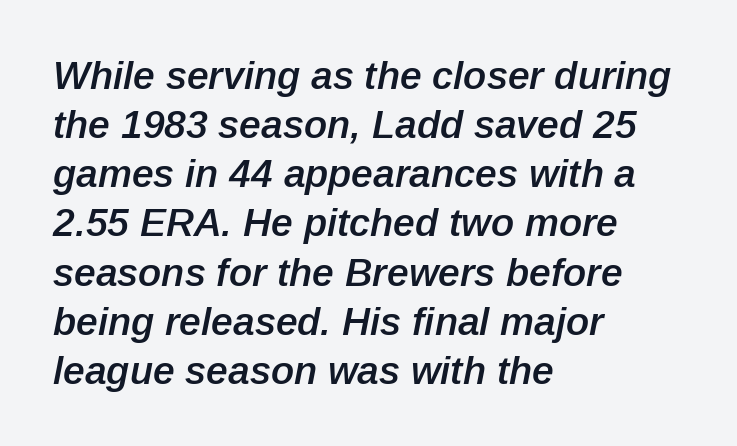
Q: Is the text bold? A: Semi-bold.
Q: Is the text italic (slanted)? A: Yes, it leans right by about 12 degrees.
Q: Is the text underlined? A: No.
Q: How is the paragraph aligned? A: Left-aligned.
Q: Is the spacing between letters normal or unusually wide? A: Normal.
Q: Is the spacing between lines tight, normal or loose? A: Normal.
Q: Width (condensed, normal, or wide)? A: Normal.
Q: Stroke contrast? A: Low.
Q: x-height? A: Medium.
Q: Monospaced? A: No.
